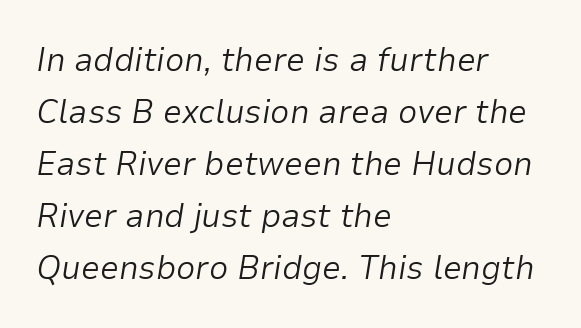
{"italic": "yes", "lean": "right", "slant_degrees": 9, "bold": "no", "weight": "light", "width": "normal", "stroke_contrast": "low", "x_height": "medium", "monospaced": "no", "underline": "no", "align": "left", "line_spacing": "normal", "line_spacing_ratio": 1.53, "letter_spacing": "normal", "letter_spacing_em": 0.0, "glyph_px": 34}
